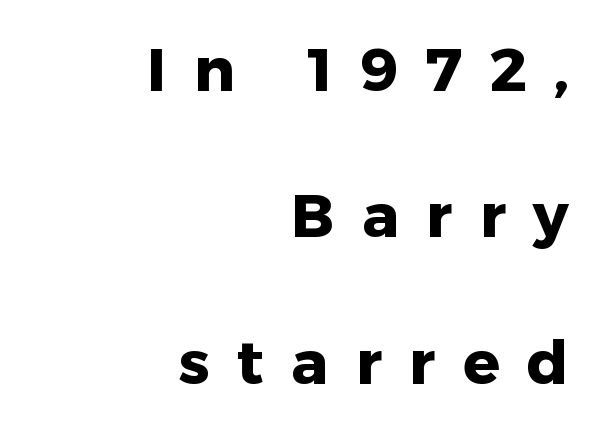
Characters remain perfectly vertical along every line. Successive baselines arrive slowly, with a big drop between each. Tracking value appears strongly positive — letters spread wide. The strokes are fattened all the way to bold. Typeset ragged left — the right edge is the straight one.
